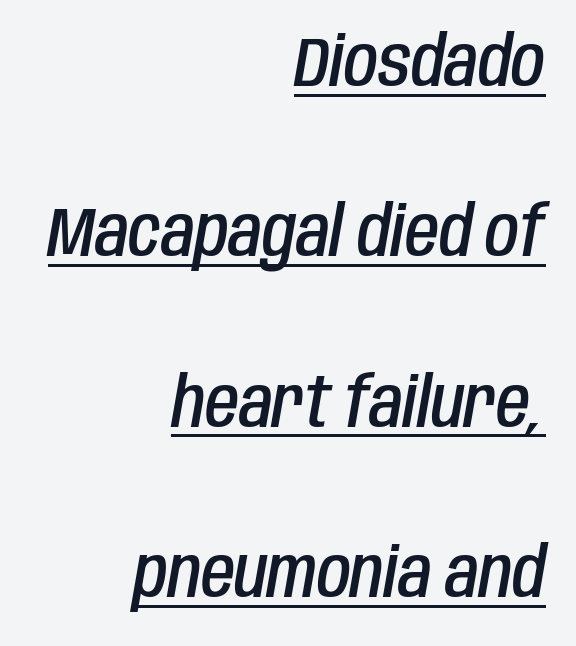
The image shows 69 px semibold, condensed type, italic (leaning right); set right-aligned, loose line spacing (2.47x), normal letter spacing, underlined; low stroke contrast and a large x-height.
